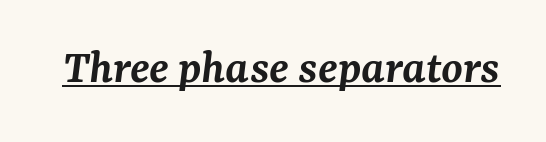
Q: Is the text bold? A: Semi-bold.
Q: Is the text italic (slanted)? A: Yes, it leans right by about 7 degrees.
Q: Is the typeface a serif or a sans-serif typeface? A: Serif.
Q: Is the text underlined? A: Yes.
Q: Is the spacing between letters normal or unusually wide? A: Normal.
Q: Width (condensed, normal, or wide)? A: Normal.
Q: Stroke contrast? A: Medium.
Q: x-height? A: Medium.
Q: Monospaced? A: No.
